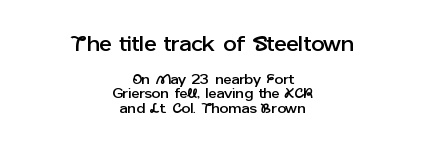
{"italic": "no", "underline": "no", "align": "center", "line_spacing": "tight", "line_spacing_ratio": 1.02, "letter_spacing": "normal", "letter_spacing_em": 0.0, "larger_block": "first", "size_ratio": 1.5, "glyph_px": 21}
